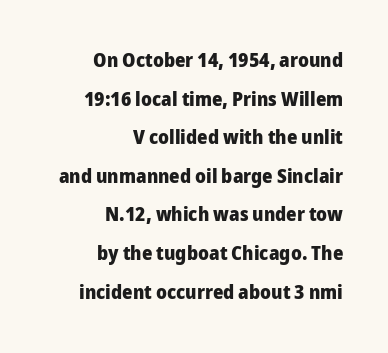
{"italic": "no", "bold": "yes", "underline": "no", "align": "right", "line_spacing": "loose", "line_spacing_ratio": 1.93, "letter_spacing": "normal", "letter_spacing_em": 0.0, "glyph_px": 20}
